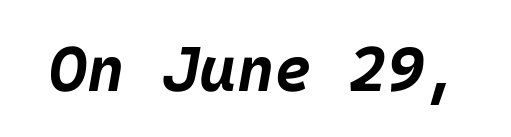
You can tell it's italic because the verticals aren't actually vertical. Pretty heavy lettering here — definitely bold. Any mark beneath the type? The region is blank. Here the glyphs are tracked normally, forming tight word shapes.
